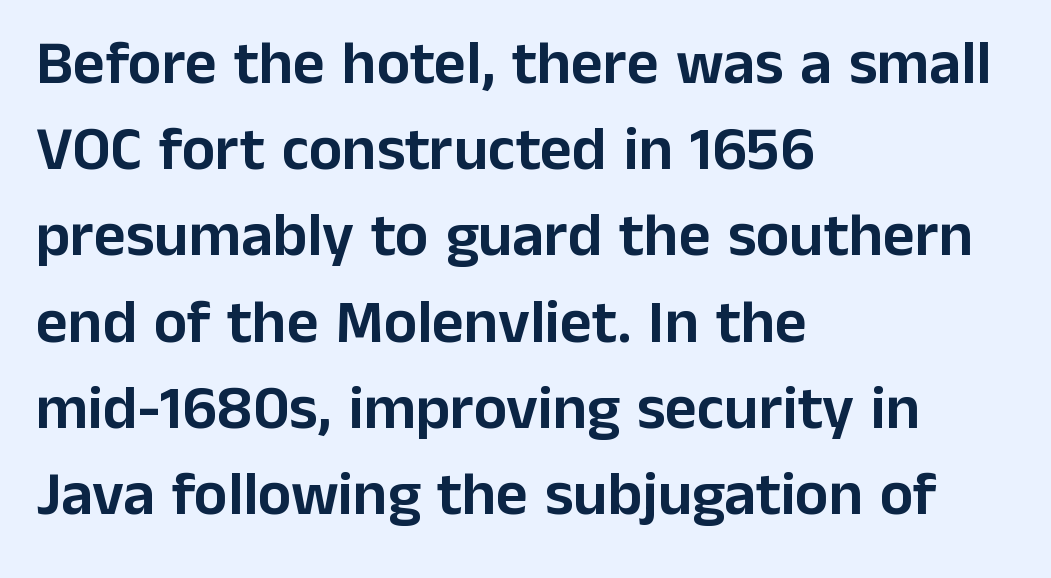
Q: Is the text italic (slanted)? A: No, it is upright.
Q: Is the typeface a serif or a sans-serif typeface? A: Sans-serif.
Q: Is the text underlined? A: No.
Q: How is the paragraph aligned? A: Left-aligned.
Q: Is the spacing between letters normal or unusually wide? A: Normal.
Q: Is the spacing between lines tight, normal or loose? A: Normal.
Q: Width (condensed, normal, or wide)? A: Normal.
Q: Stroke contrast? A: Low.
Q: x-height? A: Medium.
Q: Monospaced? A: No.
